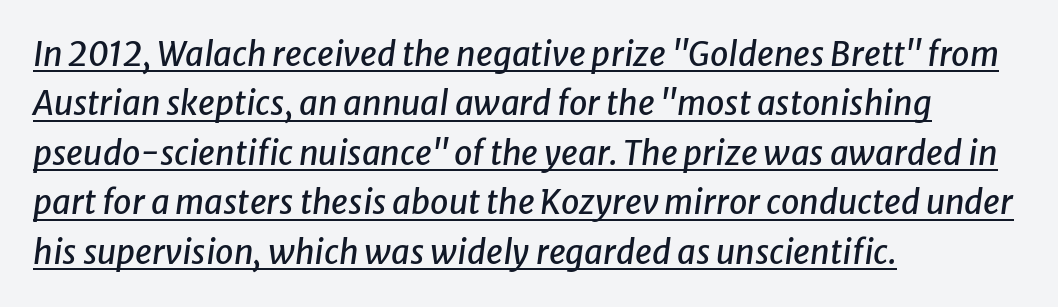
The image shows 33 px text type, italic (leaning right); set left-aligned, normal line spacing (1.5x), normal letter spacing, underlined; low stroke contrast and a medium x-height.
